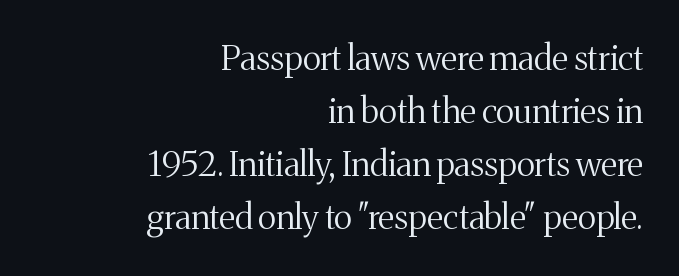
Each letter keeps its own natural width here, so spacing adapts to shape. Bold? No — there's no thickening of the strokes. Spacing between characters is what you'd get straight out of the box. This rendering employs a face with finishing strokes, i.e., a serif. Successive baselines arrive at the customary interval. A clean baseline with only descenders dipping below it.
